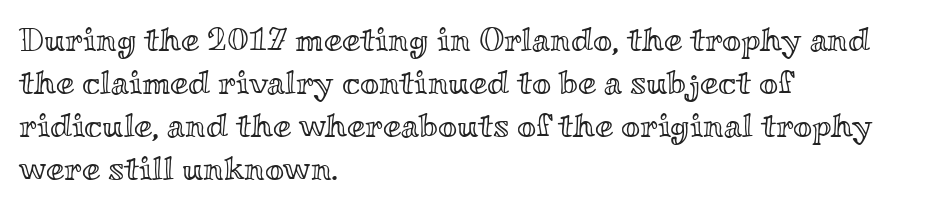
Q: Is the text italic (slanted)? A: No, it is upright.
Q: Is the text underlined? A: No.
Q: How is the paragraph aligned? A: Left-aligned.
Q: Is the spacing between letters normal or unusually wide? A: Normal.
Q: Is the spacing between lines tight, normal or loose? A: Normal.
Q: Width (condensed, normal, or wide)? A: Wide.
Q: x-height? A: Small.
Q: Monospaced? A: No.
